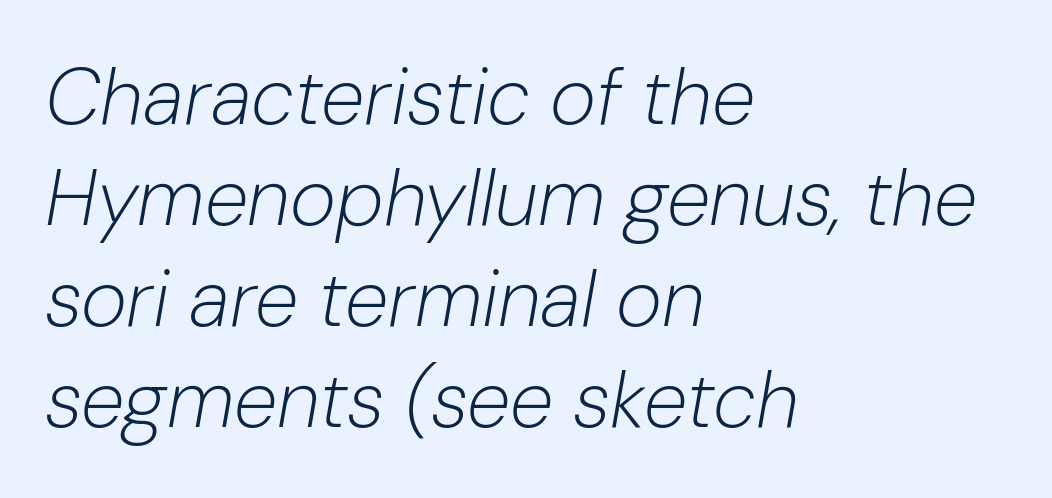
The image shows 79 px light type, italic (leaning right); set left-aligned, normal line spacing (1.28x), normal letter spacing, not underlined; low stroke contrast and a medium x-height.
